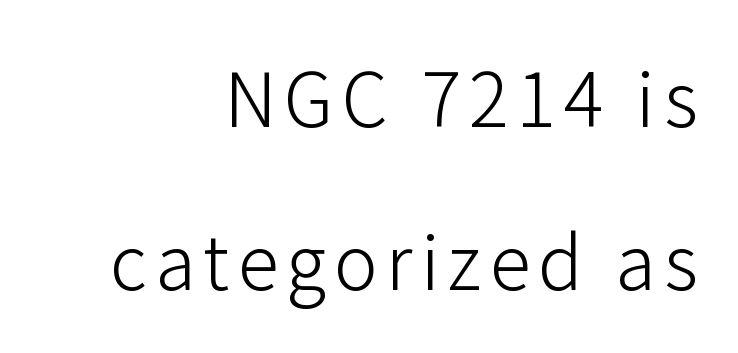
The image shows 74 px light sans-serif type, upright; set right-aligned, loose line spacing (2.2x), not underlined; low stroke contrast and a medium x-height.
